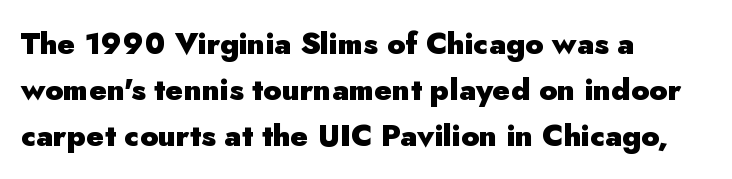
Default kerning and tracking; the words read as compact shapes. Horizontally, the lines are justified to the leading edge only. To sum up the face: it is a sans, with no serifs. This rendering features lettering with no underline. Heavy, bold letterforms.
